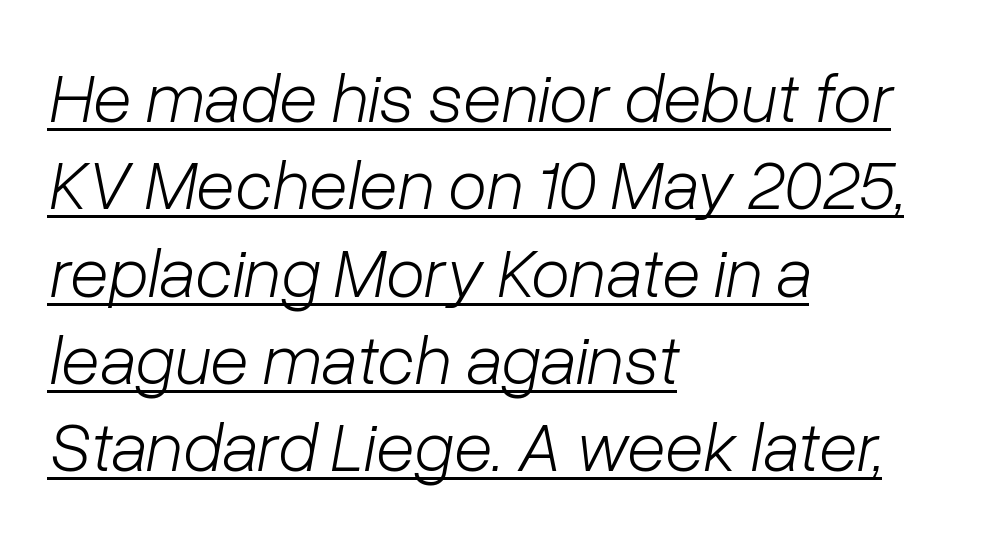
Q: Is the text bold? A: No.
Q: Is the text italic (slanted)? A: Yes, it leans right by about 10 degrees.
Q: Is the text underlined? A: Yes.
Q: How is the paragraph aligned? A: Left-aligned.
Q: Is the spacing between letters normal or unusually wide? A: Normal.
Q: Width (condensed, normal, or wide)? A: Normal.
Q: Stroke contrast? A: Low.
Q: x-height? A: Medium.
Q: Monospaced? A: No.
